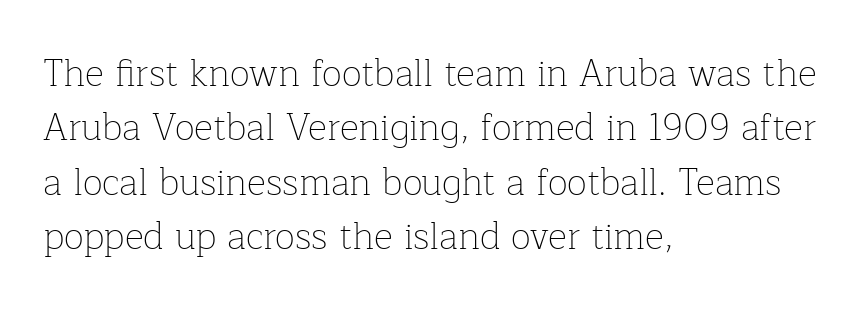
{"serif": "yes", "italic": "no", "bold": "no", "weight": "thin", "width": "normal", "stroke_contrast": "low", "x_height": "medium", "monospaced": "no", "underline": "no", "align": "left", "line_spacing": "normal", "line_spacing_ratio": 1.47, "letter_spacing": "normal", "letter_spacing_em": 0.0, "glyph_px": 37}
